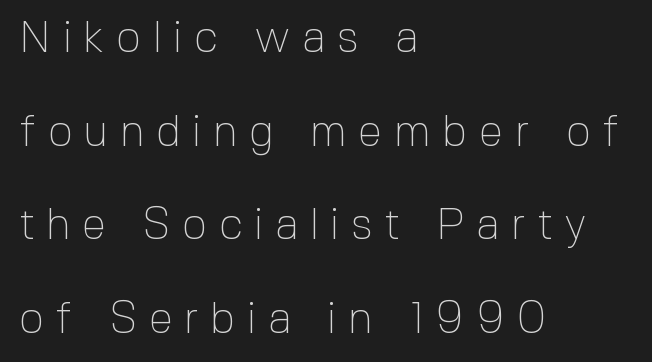
Is the type heavy? It reads as light-to-regular instead. This rendering employs a face without finishing strokes, i.e., a sans-serif. The leading is generous, giving the passage an open texture. Check under the words: just untouched page. Spacing between characters has been opened up far beyond the box default. Is this a fixed-width face? No — the glyphs have proportional, varying widths.
